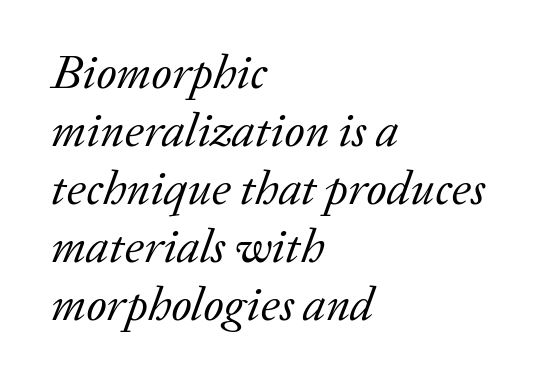
Q: Is the text bold? A: No.
Q: Is the text italic (slanted)? A: Yes, it leans right by about 20 degrees.
Q: Is the typeface a serif or a sans-serif typeface? A: Serif.
Q: Is the text underlined? A: No.
Q: How is the paragraph aligned? A: Left-aligned.
Q: Is the spacing between letters normal or unusually wide? A: Normal.
Q: Width (condensed, normal, or wide)? A: Normal.
Q: Stroke contrast? A: Low.
Q: x-height? A: Medium.
Q: Monospaced? A: No.
